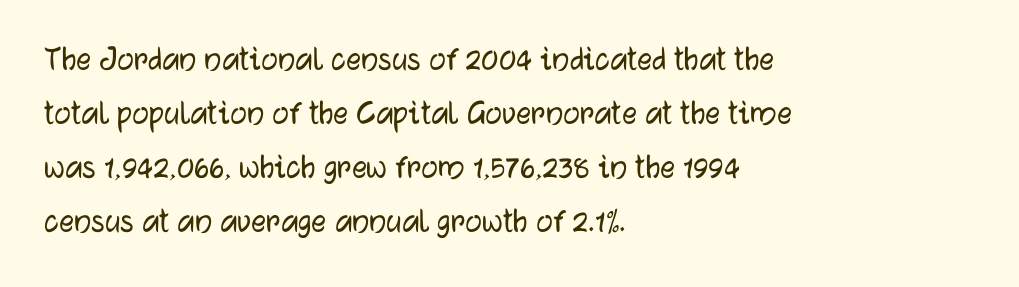
Q: Is the text italic (slanted)? A: No, it is upright.
Q: Is the typeface a serif or a sans-serif typeface? A: Sans-serif.
Q: Is the text underlined? A: No.
Q: How is the paragraph aligned? A: Left-aligned.
Q: Is the spacing between letters normal or unusually wide? A: Normal.
Q: Is the spacing between lines tight, normal or loose? A: Normal.
Q: Width (condensed, normal, or wide)? A: Normal.
Q: Stroke contrast? A: Low.
Q: x-height? A: Medium.
Q: Monospaced? A: No.
